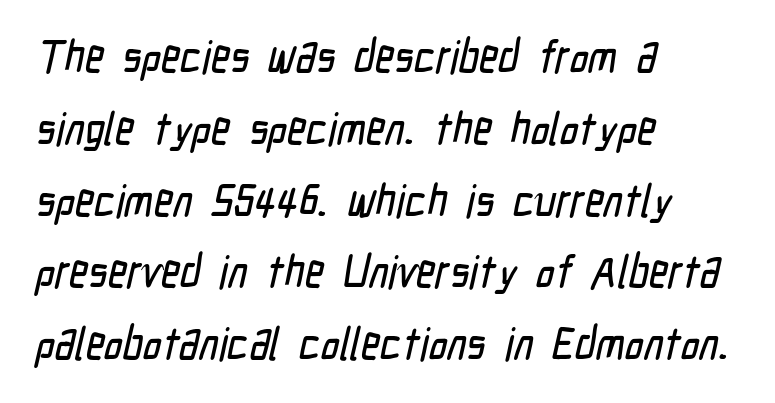
Q: Is the typeface a serif or a sans-serif typeface? A: Sans-serif.
Q: Is the text underlined? A: No.
Q: How is the paragraph aligned? A: Left-aligned.
Q: Is the spacing between letters normal or unusually wide? A: Normal.
Q: Is the spacing between lines tight, normal or loose? A: Normal.
Q: Width (condensed, normal, or wide)? A: Condensed.
Q: Stroke contrast? A: Low.
Q: x-height? A: Medium.
Q: Monospaced? A: No.
